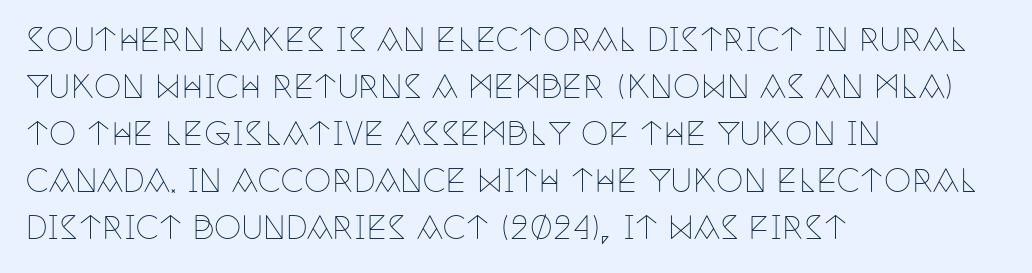
The image shows 31 px thin, condensed serif type, upright; set left-aligned, normal line spacing (1.52x), normal letter spacing, not underlined; low stroke contrast and a large x-height.
